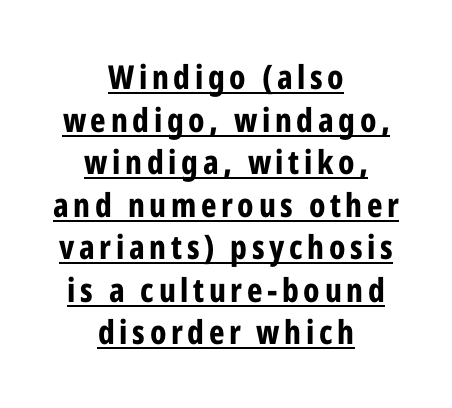
The image shows 33 px bold, condensed sans-serif type, upright; set centered, normal line spacing (1.29x), underlined; low stroke contrast and a medium x-height.
